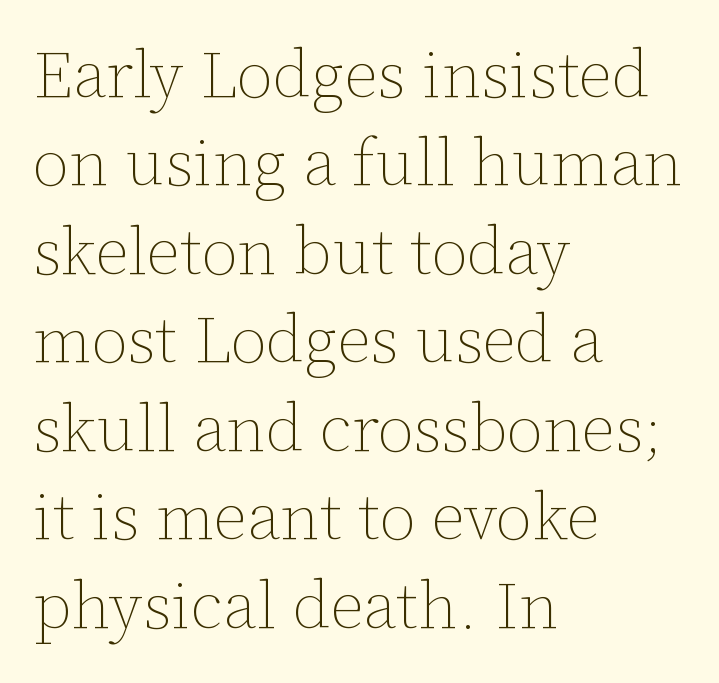
{"italic": "no", "bold": "no", "weight": "thin", "width": "normal", "stroke_contrast": "low", "x_height": "medium", "monospaced": "no", "underline": "no", "align": "left", "line_spacing": "normal", "line_spacing_ratio": 1.34, "letter_spacing": "normal", "letter_spacing_em": 0.0, "glyph_px": 66}
